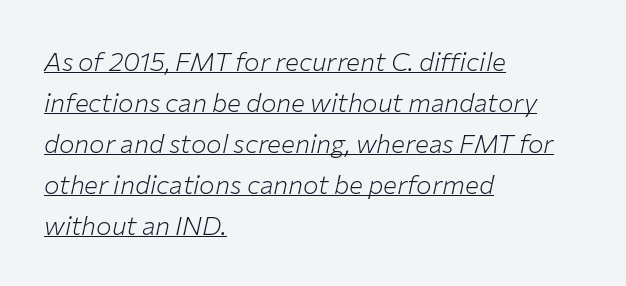
The image shows 26 px text type, italic (leaning right); set left-aligned, normal line spacing (1.58x), normal letter spacing, underlined.
